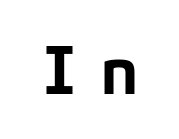
These lines carry a lot of weight — the face is fully bold. Letterform terminals end flat and unadorned throughout the passage. The glyphs are unaccompanied by any horizontal stroke below them. Spacing between characters has been opened up far beyond the box default.
